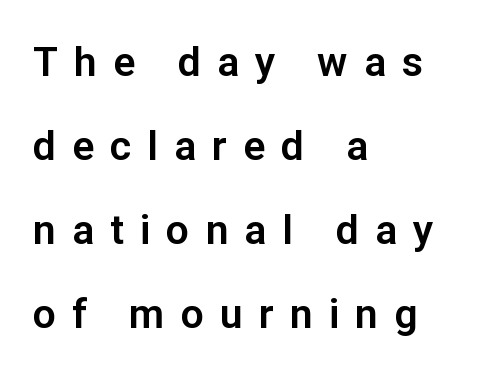
{"serif": "no", "italic": "no", "width": "normal", "stroke_contrast": "low", "x_height": "medium", "monospaced": "no", "underline": "no", "align": "left", "line_spacing": "loose", "line_spacing_ratio": 2.05, "letter_spacing": "wide", "letter_spacing_em": 0.39, "glyph_px": 41}
